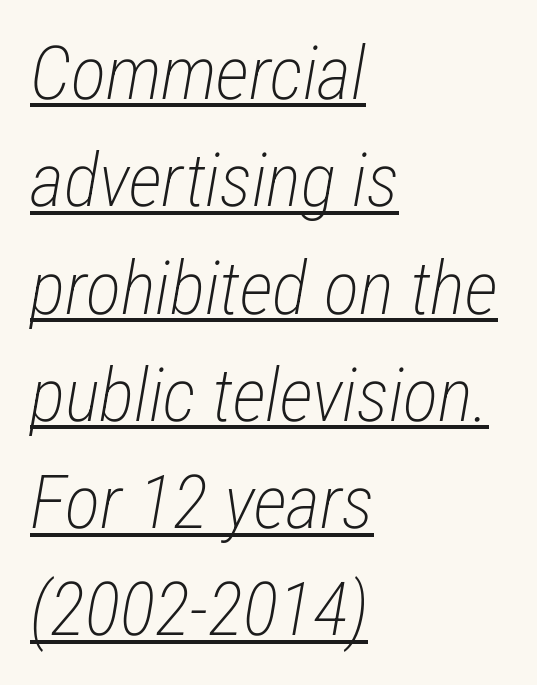
A classic flush-left, rag-right setting is used for this passage. Vertical stems look standard width or narrower in stroke. Does the lettering tilt? It does — this is italic. These characters rest on top of a visible drawn line. Is the letter spacing exaggerated? No — it looks like the ordinary default. Each letter keeps its own natural width here, so spacing adapts to shape.
